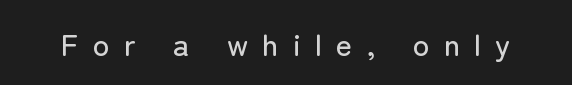
{"serif": "no", "italic": "no", "width": "normal", "stroke_contrast": "low", "x_height": "medium", "monospaced": "no", "underline": "no", "letter_spacing": "wide", "letter_spacing_em": 0.46, "glyph_px": 31}
